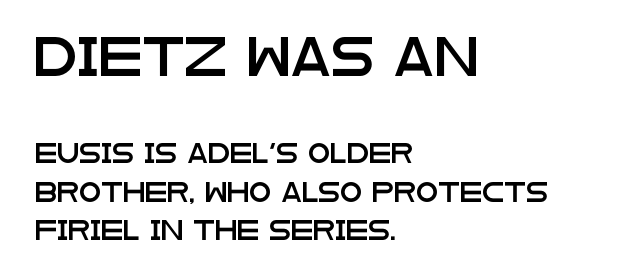
Q: Is the text italic (slanted)? A: No, it is upright.
Q: Is the typeface a serif or a sans-serif typeface? A: Sans-serif.
Q: Is the text underlined? A: No.
Q: How is the paragraph aligned? A: Left-aligned.
Q: Is the spacing between letters normal or unusually wide? A: Normal.
Q: Is the spacing between lines tight, normal or loose? A: Loose.
Q: Which block of text is set in a larger size, the first (top) or the second (bottom)? A: The first (top) one.
Q: Width (condensed, normal, or wide)? A: Wide.
Q: Stroke contrast? A: Low.
Q: x-height? A: Large.
Q: Monospaced? A: No.
